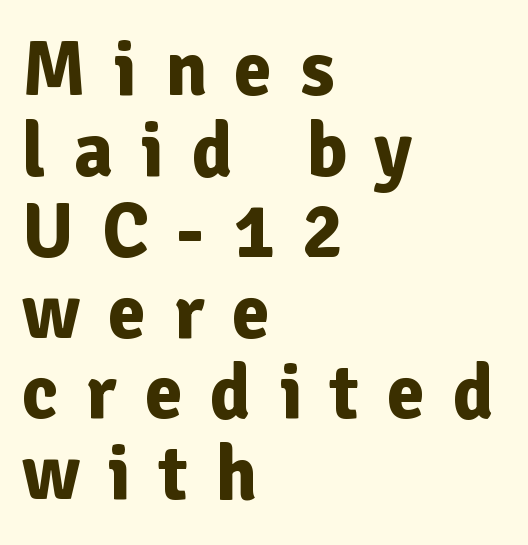
The image shows 77 px bold sans-serif type, upright; set left-aligned, tight line spacing (1.05x), unusually wide letter spacing (+0.36 em), not underlined; low stroke contrast and a medium x-height.
